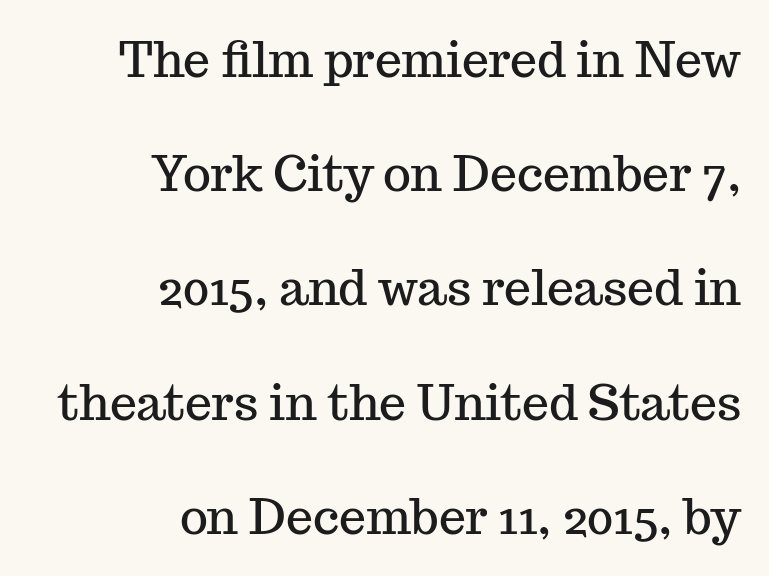
The image shows 48 px serif type, upright; set right-aligned, loose line spacing (2.38x), normal letter spacing, not underlined; medium stroke contrast and a medium x-height.
